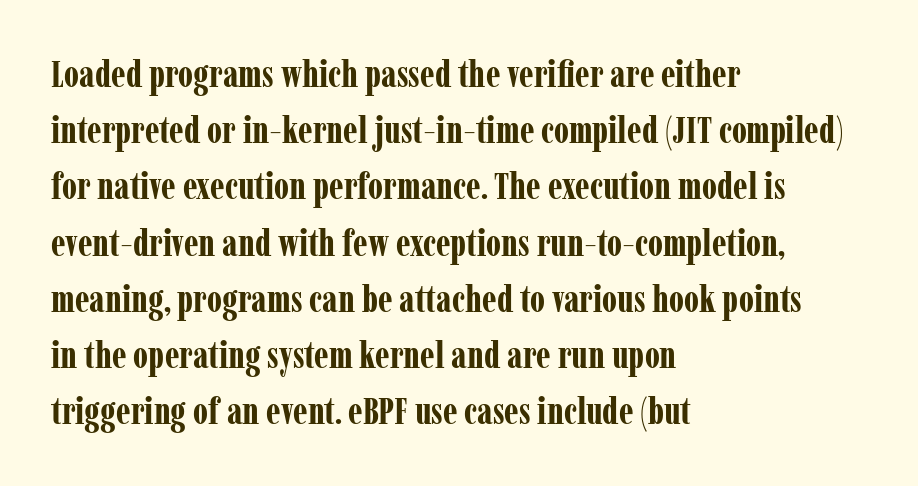
The image shows 37 px bold, condensed serif type, upright; set left-aligned, normal line spacing (1.52x), normal letter spacing, not underlined; low stroke contrast and a medium x-height.
